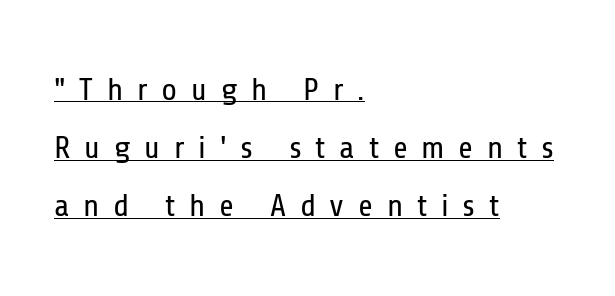
Reading down the block, your eye returns to a fixed left position each line. I'd call this a sans setting — the letters go barefoot. Varying glyph widths throughout — classic text-font behaviour. Vertical stems look standard width or narrower in stroke.
